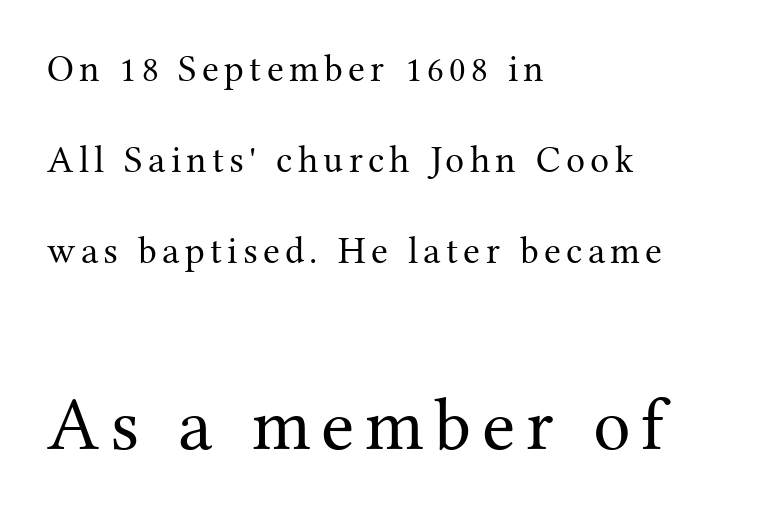
{"serif": "yes", "italic": "no", "bold": "no", "weight": "regular", "width": "normal", "stroke_contrast": "medium", "x_height": "medium", "monospaced": "no", "underline": "no", "align": "left", "line_spacing": "loose", "line_spacing_ratio": 2.4, "larger_block": "second", "size_ratio": 1.97, "glyph_px": 75}
